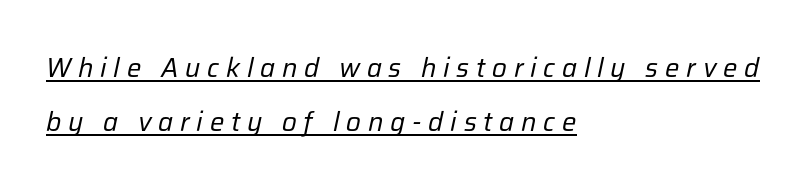
Q: Is the text bold? A: No.
Q: Is the text italic (slanted)? A: Yes, it leans right by about 12 degrees.
Q: Is the text underlined? A: Yes.
Q: How is the paragraph aligned? A: Left-aligned.
Q: Is the spacing between letters normal or unusually wide? A: Unusually wide.
Q: Is the spacing between lines tight, normal or loose? A: Loose.
